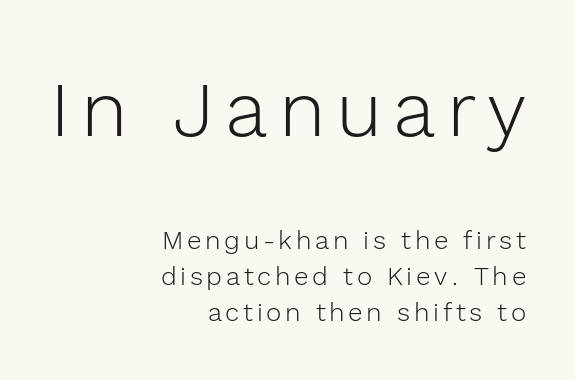
{"serif": "no", "italic": "no", "bold": "no", "weight": "light", "width": "normal", "x_height": "medium", "monospaced": "no", "underline": "no", "align": "right", "line_spacing": "normal", "line_spacing_ratio": 1.39, "larger_block": "first", "size_ratio": 3.0, "glyph_px": 78}
